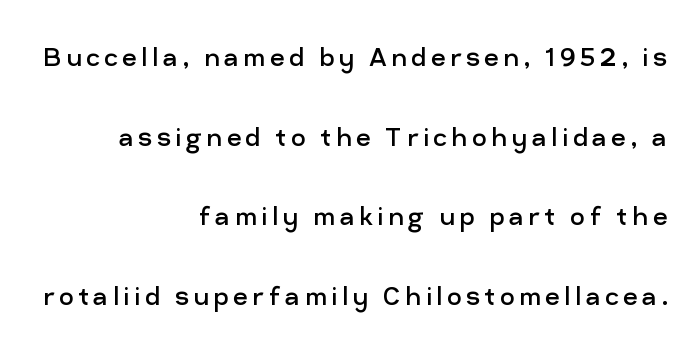
{"serif": "no", "italic": "no", "bold": "no", "weight": "regular", "width": "normal", "stroke_contrast": "low", "x_height": "medium", "monospaced": "no", "underline": "no", "align": "right", "line_spacing": "loose", "line_spacing_ratio": 2.49, "glyph_px": 32}
